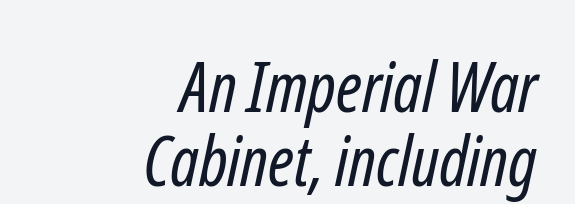
Q: Is the text bold? A: No.
Q: Is the typeface a serif or a sans-serif typeface? A: Sans-serif.
Q: Is the text underlined? A: No.
Q: How is the paragraph aligned? A: Right-aligned.
Q: Is the spacing between letters normal or unusually wide? A: Normal.
Q: Is the spacing between lines tight, normal or loose? A: Tight.
Q: Width (condensed, normal, or wide)? A: Condensed.
Q: Stroke contrast? A: Low.
Q: x-height? A: Medium.
Q: Monospaced? A: No.
